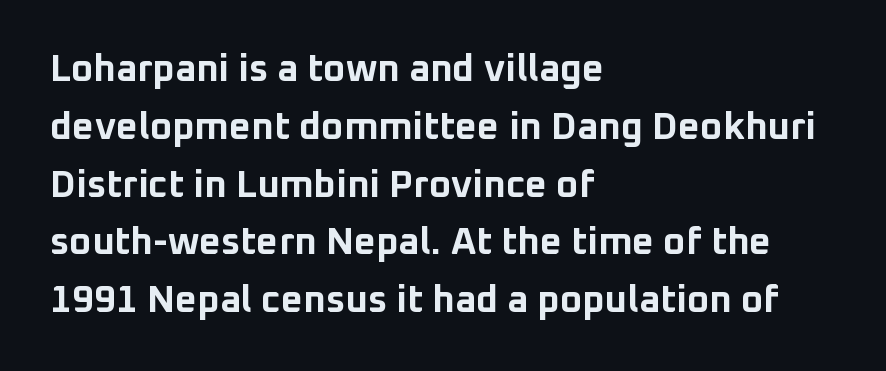
{"serif": "no", "italic": "no", "bold": "yes", "weight": "bold", "width": "normal", "stroke_contrast": "low", "x_height": "medium", "monospaced": "no", "underline": "no", "align": "left", "line_spacing": "normal", "line_spacing_ratio": 1.52, "letter_spacing": "normal", "letter_spacing_em": 0.0, "glyph_px": 38}
